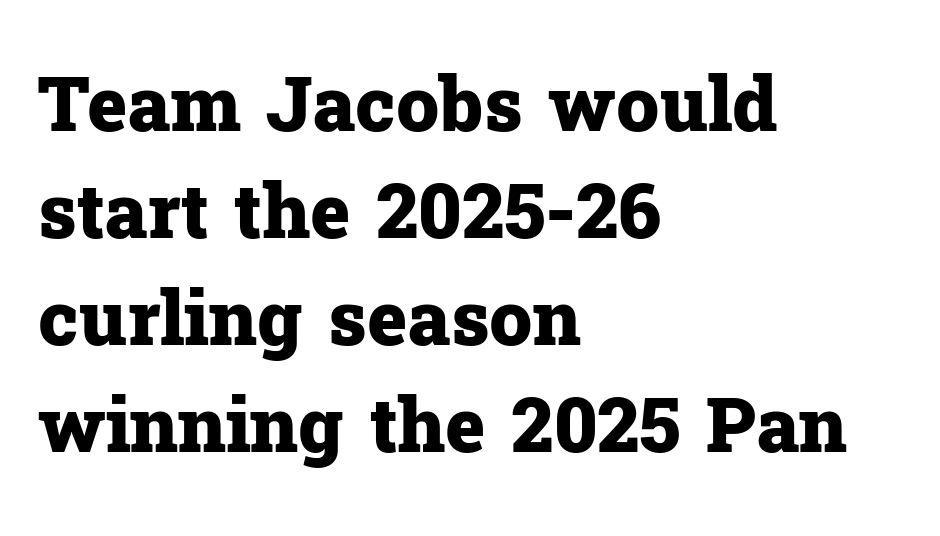
{"serif": "yes", "italic": "no", "bold": "yes", "weight": "heavy", "width": "normal", "stroke_contrast": "low", "x_height": "medium", "monospaced": "no", "underline": "no", "align": "left", "line_spacing": "normal", "line_spacing_ratio": 1.41, "letter_spacing": "normal", "letter_spacing_em": 0.0, "glyph_px": 76}
